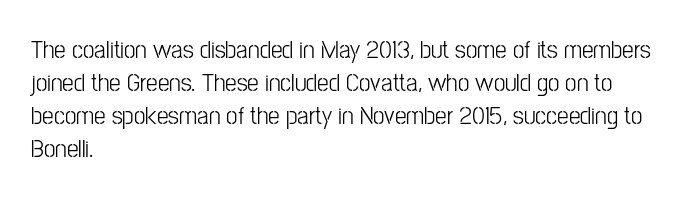
{"italic": "no", "bold": "no", "underline": "no", "align": "left", "line_spacing": "normal", "line_spacing_ratio": 1.27, "letter_spacing": "normal", "letter_spacing_em": 0.0, "glyph_px": 26}
